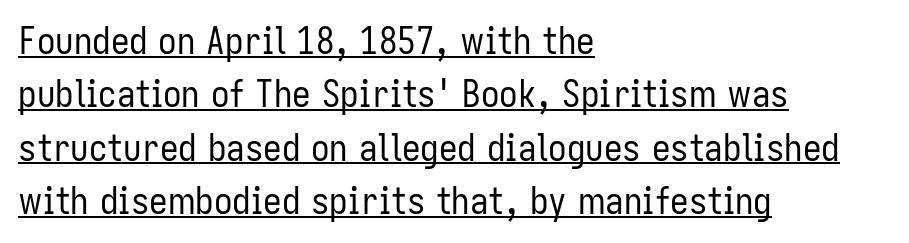
Q: Is the text bold? A: No.
Q: Is the text italic (slanted)? A: No, it is upright.
Q: Is the typeface a serif or a sans-serif typeface? A: Sans-serif.
Q: Is the text underlined? A: Yes.
Q: How is the paragraph aligned? A: Left-aligned.
Q: Is the spacing between letters normal or unusually wide? A: Normal.
Q: Is the spacing between lines tight, normal or loose? A: Normal.
Q: Width (condensed, normal, or wide)? A: Condensed.
Q: Stroke contrast? A: Low.
Q: x-height? A: Medium.
Q: Monospaced? A: No.
